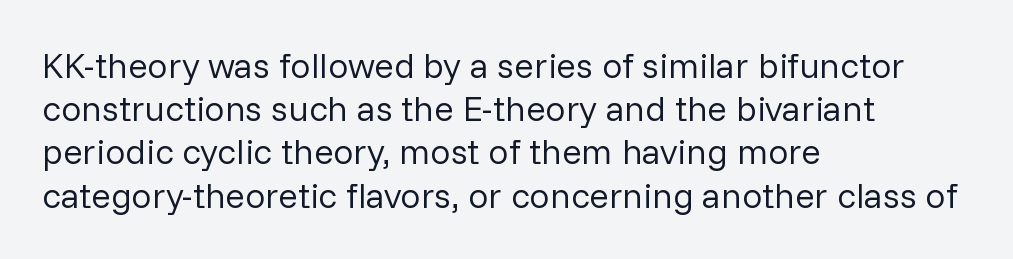
Rule under the text: the space is simply empty. A typesetter would label this face a sans. Glyph-to-glyph distance matches everyday printed text. The letterforms sit at book weight or below.
